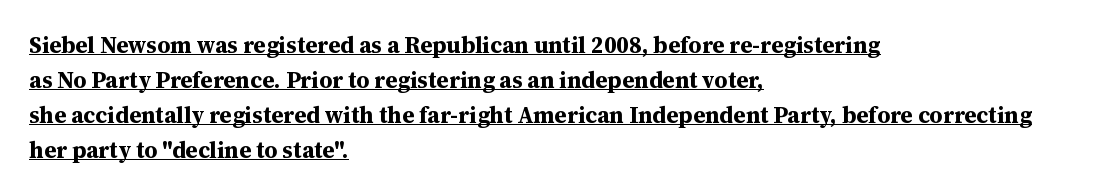
{"italic": "no", "bold": "yes", "underline": "yes", "align": "left", "line_spacing": "normal", "line_spacing_ratio": 1.52, "letter_spacing": "normal", "letter_spacing_em": 0.0, "glyph_px": 23}
